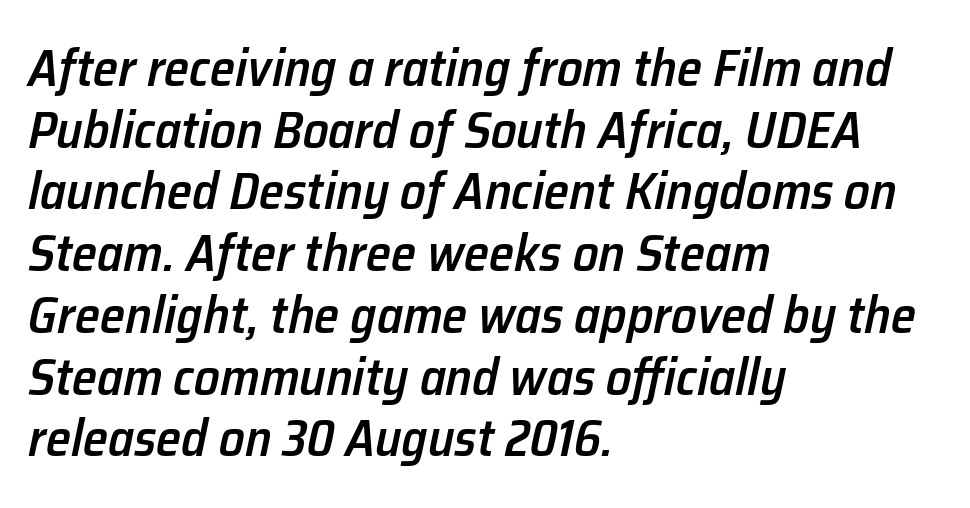
{"italic": "yes", "lean": "right", "slant_degrees": 12, "bold": "semi", "weight": "semibold", "width": "normal", "stroke_contrast": "low", "x_height": "medium", "monospaced": "no", "underline": "no", "align": "left", "line_spacing_ratio": 1.21, "letter_spacing": "normal", "letter_spacing_em": 0.0, "glyph_px": 51}
